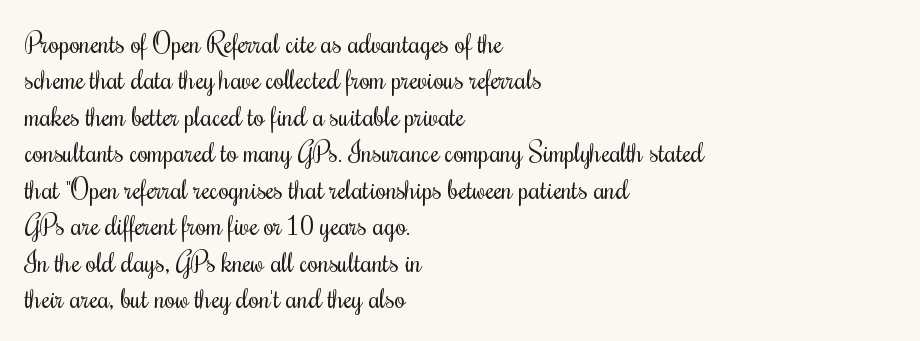
The image shows 27 px text type; set left-aligned, normal line spacing (1.35x), normal letter spacing, not underlined.
